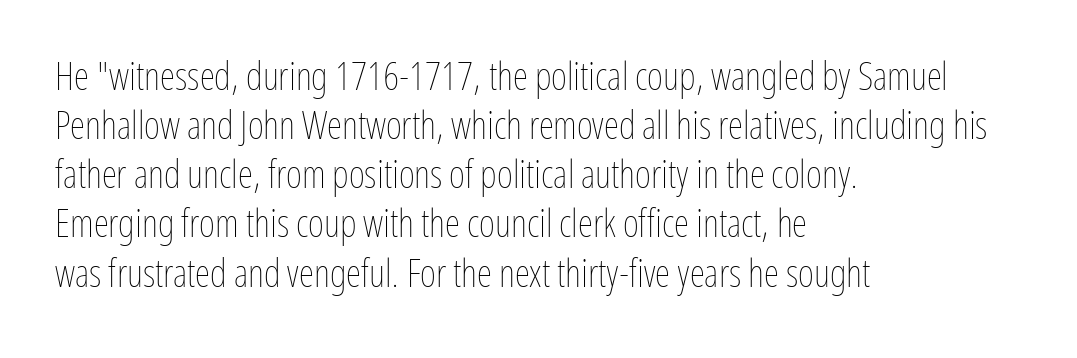
Plain, unruled lines of type. Words appear dense and cohesive because spacing is normal. Do the characters align in a grid? No, the font is proportional. Notice how the stems are strictly vertical — no italics here. A student would call this left alignment; a typographer would say flush left, rag right.
